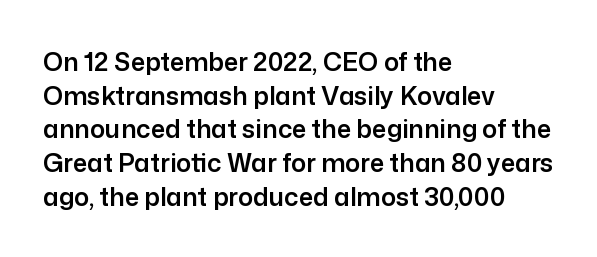
Q: Is the text italic (slanted)? A: No, it is upright.
Q: Is the text underlined? A: No.
Q: How is the paragraph aligned? A: Left-aligned.
Q: Is the spacing between letters normal or unusually wide? A: Normal.
Q: Is the spacing between lines tight, normal or loose? A: Normal.
